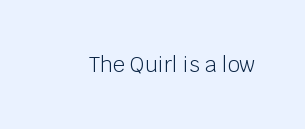
Q: Is the text bold? A: No.
Q: Is the text italic (slanted)? A: No, it is upright.
Q: Is the text underlined? A: No.
Q: Is the spacing between letters normal or unusually wide? A: Normal.
